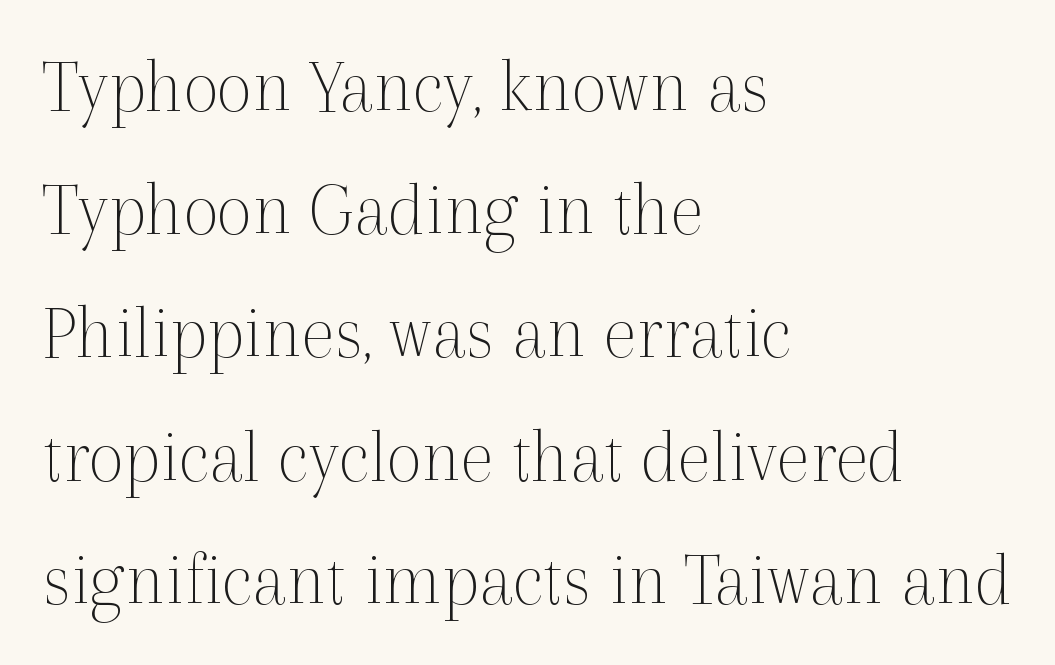
The image shows 78 px thin serif type, upright; set left-aligned, normal line spacing (1.58x), normal letter spacing, not underlined; a medium x-height.
